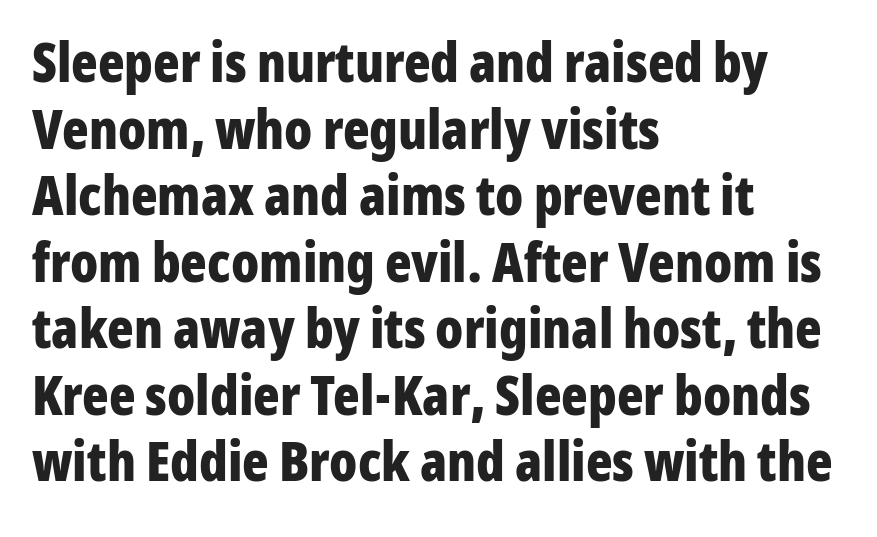
Q: Is the text bold? A: Yes.
Q: Is the text italic (slanted)? A: No, it is upright.
Q: Is the typeface a serif or a sans-serif typeface? A: Sans-serif.
Q: Is the text underlined? A: No.
Q: How is the paragraph aligned? A: Left-aligned.
Q: Is the spacing between letters normal or unusually wide? A: Normal.
Q: Width (condensed, normal, or wide)? A: Condensed.
Q: Stroke contrast? A: Low.
Q: x-height? A: Medium.
Q: Monospaced? A: No.
